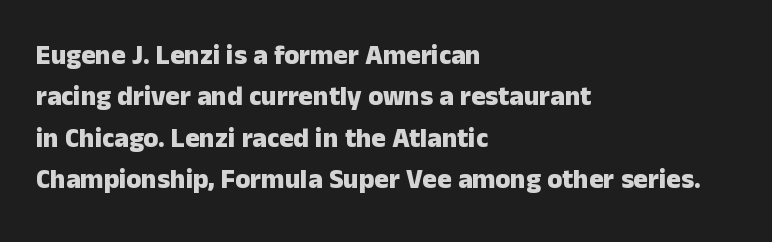
The image shows 27 px bold type, upright; set left-aligned, normal line spacing (1.53x), normal letter spacing, not underlined.
